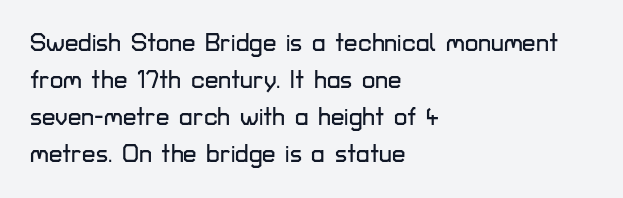
This is roman type, the default non-slanted kind. The lines in this sample share a left origin and differ only in where they stop. Glance below the letters and you will spot only blank space. The line-height multiplier appears to be the usual default. No extra tracking has been applied to these lines.
